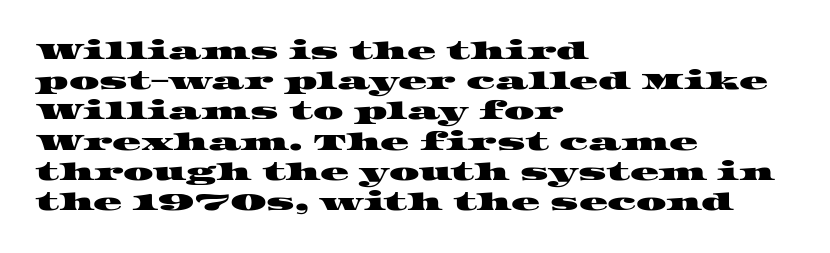
The image shows 24 px text type; set left-aligned, normal line spacing (1.26x), normal letter spacing, not underlined.
